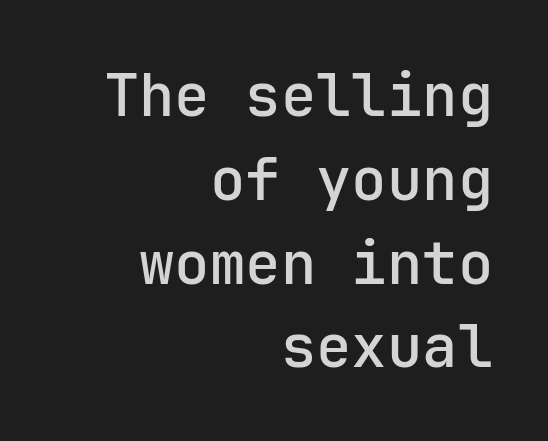
Q: Is the text italic (slanted)? A: No, it is upright.
Q: Is the typeface a serif or a sans-serif typeface? A: Sans-serif.
Q: Is the text underlined? A: No.
Q: How is the paragraph aligned? A: Right-aligned.
Q: Is the spacing between letters normal or unusually wide? A: Normal.
Q: Is the spacing between lines tight, normal or loose? A: Normal.
Q: Width (condensed, normal, or wide)? A: Normal.
Q: Stroke contrast? A: Low.
Q: x-height? A: Medium.
Q: Monospaced? A: Yes.
